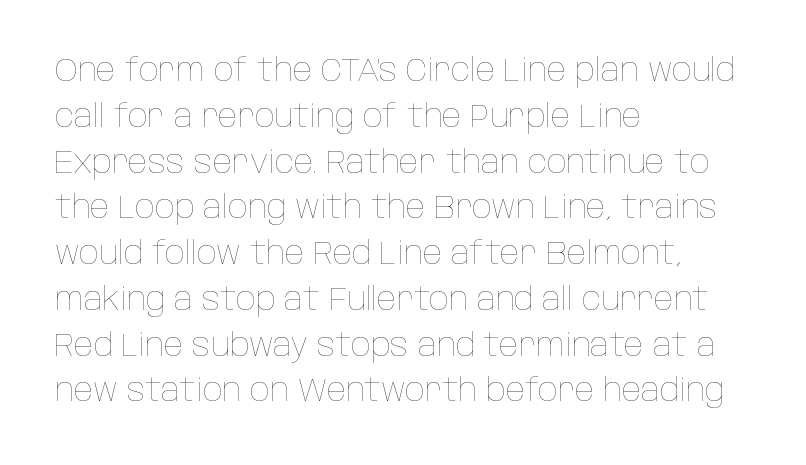
Every character sits straight up, as roman type does. Check under the words: just untouched page. Do the characters align in a grid? No, the font is proportional. The gaps between neighbouring characters are ordinary and unremarkable. Vertically, the passage feels balanced, rows spaced as you'd expect. Weight: in the light-to-regular range.
